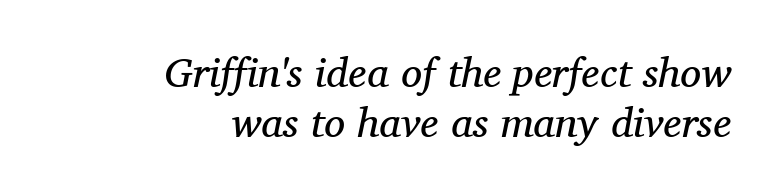
The face used here is rendered with its standard letterfit. Horizontal alignment here is rightward, an uncommon choice for prose. Slanted lettering throughout. The typeface has the unassuming heft of standard copy or less. Each letter keeps its own natural width here, so spacing adapts to shape. Each row of text sits above clean, open space.
